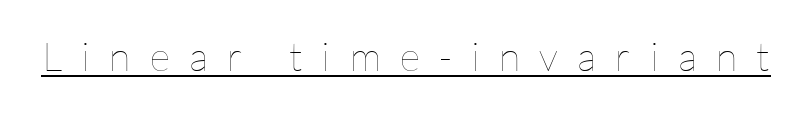
Q: Is the text bold? A: No.
Q: Is the text italic (slanted)? A: No, it is upright.
Q: Is the text underlined? A: Yes.
Q: Is the spacing between letters normal or unusually wide? A: Unusually wide.
Q: Width (condensed, normal, or wide)? A: Normal.
Q: Stroke contrast? A: Low.
Q: x-height? A: Medium.
Q: Monospaced? A: No.
